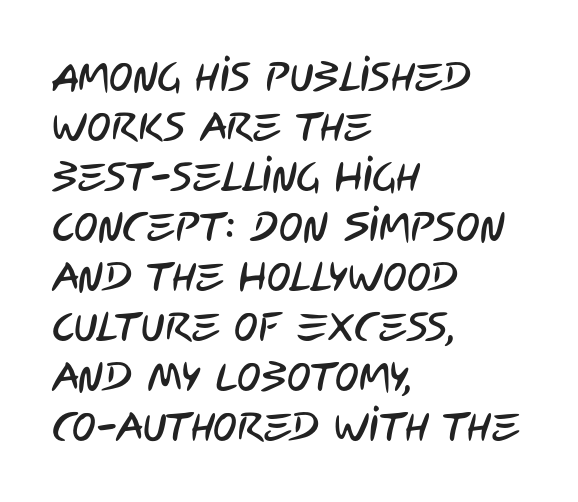
Q: Is the typeface a serif or a sans-serif typeface? A: Sans-serif.
Q: Is the text underlined? A: No.
Q: How is the paragraph aligned? A: Left-aligned.
Q: Is the spacing between letters normal or unusually wide? A: Normal.
Q: Is the spacing between lines tight, normal or loose? A: Normal.
Q: Width (condensed, normal, or wide)? A: Condensed.
Q: Stroke contrast? A: Low.
Q: x-height? A: Large.
Q: Monospaced? A: No.
